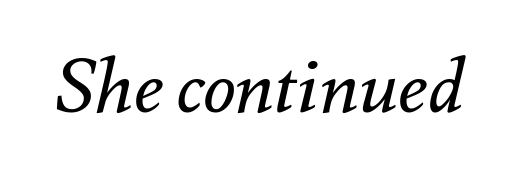
Q: Is the text bold? A: No.
Q: Is the text italic (slanted)? A: Yes, it leans right by about 12 degrees.
Q: Is the text underlined? A: No.
Q: Is the spacing between letters normal or unusually wide? A: Normal.
Q: Width (condensed, normal, or wide)? A: Normal.
Q: Stroke contrast? A: Medium.
Q: x-height? A: Small.
Q: Monospaced? A: No.
